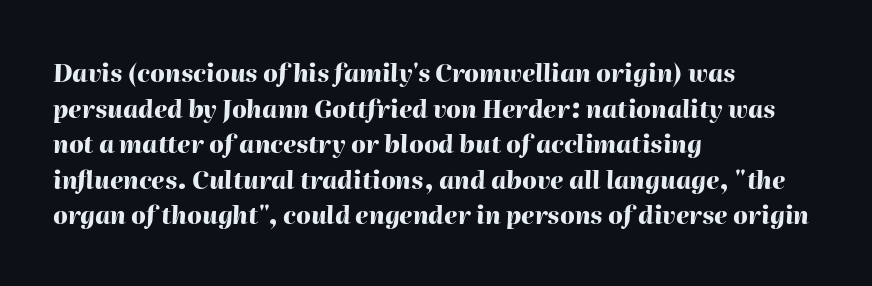
Q: Is the text bold? A: Yes.
Q: Is the text italic (slanted)? A: Yes, it leans right by about 2 degrees.
Q: Is the text underlined? A: No.
Q: How is the paragraph aligned? A: Left-aligned.
Q: Is the spacing between letters normal or unusually wide? A: Normal.
Q: Is the spacing between lines tight, normal or loose? A: Normal.
